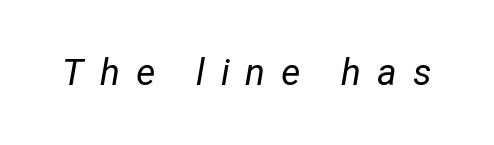
The image shows 37 px regular-weight type, italic (leaning right); set unusually wide letter spacing (+0.43 em), not underlined; low stroke contrast and a medium x-height.
